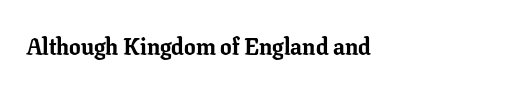
The image shows 23 px bold type, upright; set normal letter spacing, not underlined.
